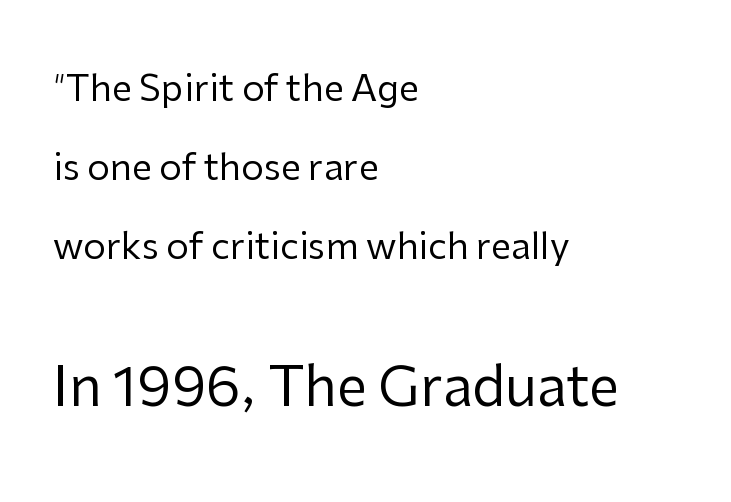
Q: Is the text bold? A: No.
Q: Is the text italic (slanted)? A: No, it is upright.
Q: Is the typeface a serif or a sans-serif typeface? A: Sans-serif.
Q: Is the text underlined? A: No.
Q: How is the paragraph aligned? A: Left-aligned.
Q: Is the spacing between letters normal or unusually wide? A: Normal.
Q: Is the spacing between lines tight, normal or loose? A: Loose.
Q: Which block of text is set in a larger size, the first (top) or the second (bottom)? A: The second (bottom) one.
Q: Width (condensed, normal, or wide)? A: Normal.
Q: Stroke contrast? A: Low.
Q: x-height? A: Medium.
Q: Monospaced? A: No.
